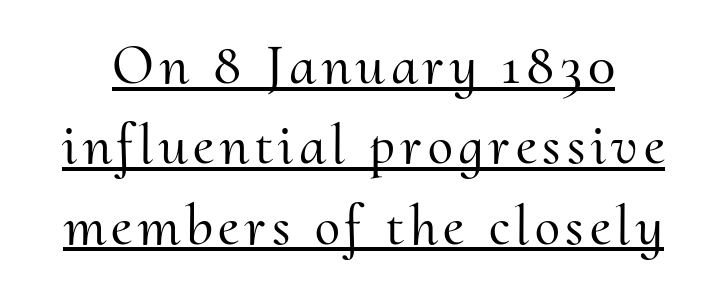
Q: Is the text italic (slanted)? A: No, it is upright.
Q: Is the typeface a serif or a sans-serif typeface? A: Serif.
Q: Is the text underlined? A: Yes.
Q: Is the spacing between lines tight, normal or loose? A: Normal.
Q: Width (condensed, normal, or wide)? A: Normal.
Q: Stroke contrast? A: Medium.
Q: x-height? A: Small.
Q: Monospaced? A: No.
